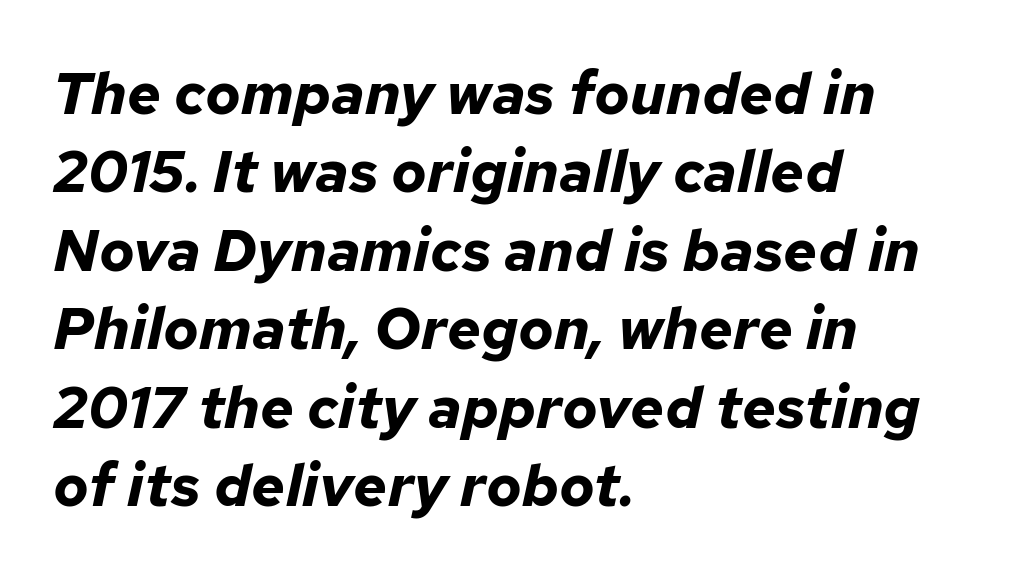
Q: Is the text bold? A: Yes.
Q: Is the text italic (slanted)? A: Yes, it leans right by about 12 degrees.
Q: Is the text underlined? A: No.
Q: How is the paragraph aligned? A: Left-aligned.
Q: Is the spacing between letters normal or unusually wide? A: Normal.
Q: Is the spacing between lines tight, normal or loose? A: Normal.
Q: Width (condensed, normal, or wide)? A: Normal.
Q: Stroke contrast? A: Low.
Q: x-height? A: Medium.
Q: Monospaced? A: No.
